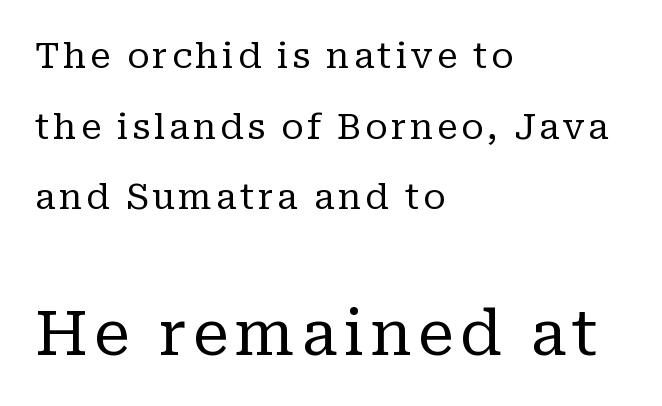
These glyphs show unthickened strokes, regular width or finer. Notice the wide empty band between every row — that's loose leading. A typesetter would label this face a serif. Each letter keeps its own natural width here, so spacing adapts to shape. The lines in this sample share a left origin and differ only in where they stop.
